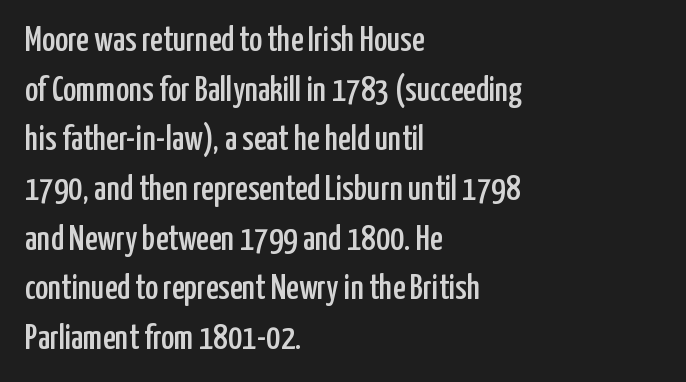
The image shows 35 px condensed sans-serif type, upright; set left-aligned, normal line spacing (1.42x), normal letter spacing, not underlined; low stroke contrast and a medium x-height.
